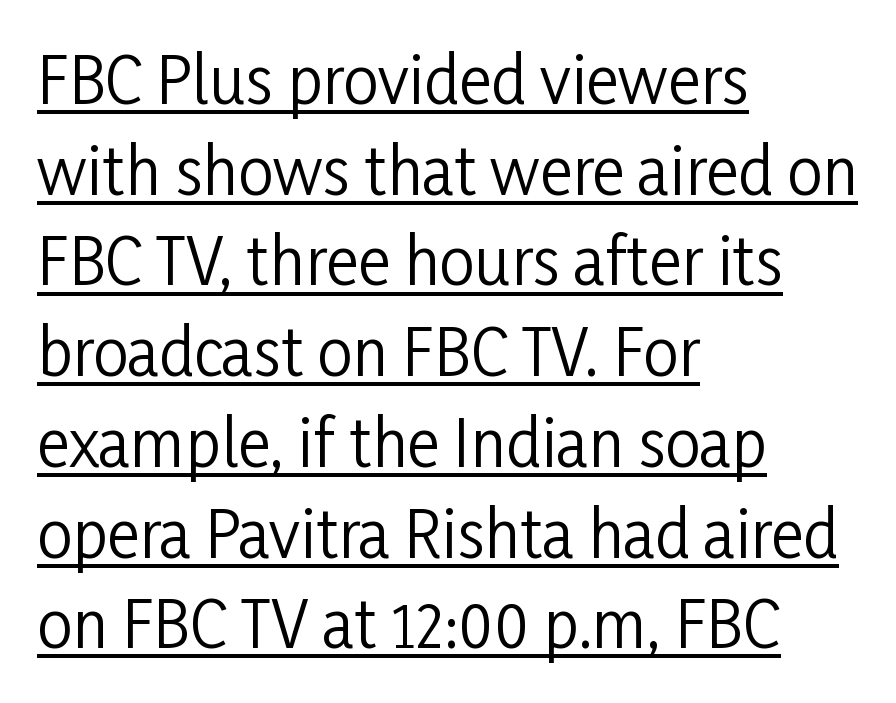
Caption: lettering with a line underneath. Look at the tracking — it's just the regular setting, nothing added. Vertical strokes here are truly vertical. This sample has the flowing, uneven cadence of proportional lettering. The paragraph shown leans on its left margin. Successive baselines arrive at the customary interval.
